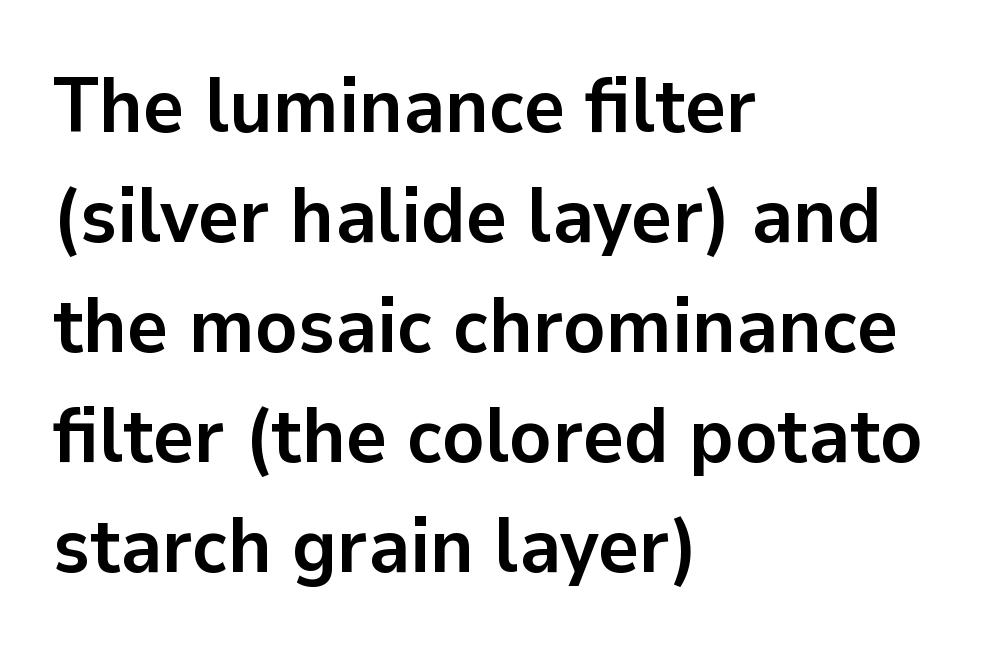
The image shows 78 px semibold sans-serif type, upright; set left-aligned, normal line spacing (1.41x), normal letter spacing, not underlined; low stroke contrast and a medium x-height.
